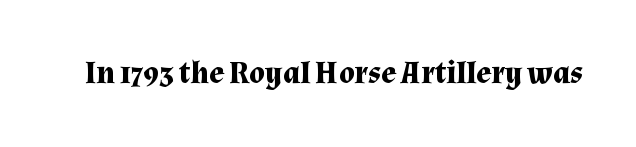
{"serif": "yes", "italic": "no", "bold": "yes", "weight": "bold", "width": "normal", "stroke_contrast": "medium", "x_height": "medium", "monospaced": "no", "underline": "no", "letter_spacing": "normal", "letter_spacing_em": 0.0, "glyph_px": 31}
